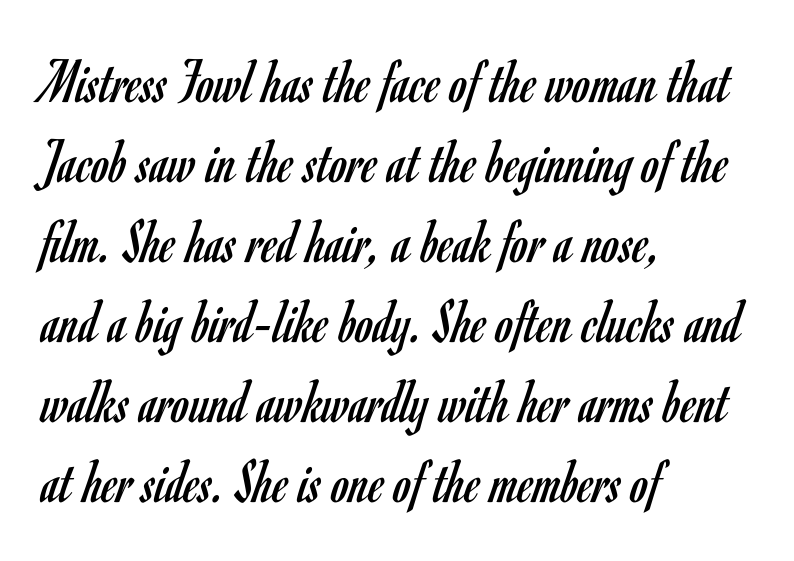
Q: Is the text bold? A: No.
Q: Is the text italic (slanted)? A: Yes.
Q: Is the typeface a serif or a sans-serif typeface? A: Sans-serif.
Q: Is the text underlined? A: No.
Q: How is the paragraph aligned? A: Left-aligned.
Q: Is the spacing between letters normal or unusually wide? A: Normal.
Q: Is the spacing between lines tight, normal or loose? A: Normal.
Q: Width (condensed, normal, or wide)? A: Condensed.
Q: Stroke contrast? A: Low.
Q: x-height? A: Small.
Q: Monospaced? A: No.
